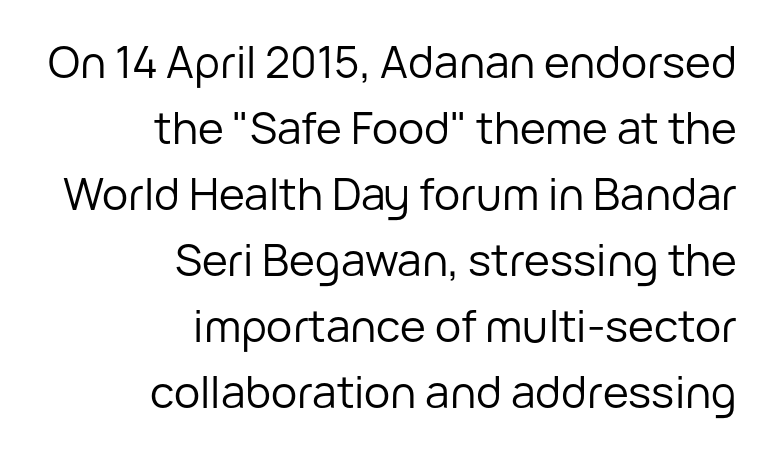
Q: Is the text bold? A: No.
Q: Is the text italic (slanted)? A: No, it is upright.
Q: Is the typeface a serif or a sans-serif typeface? A: Sans-serif.
Q: Is the text underlined? A: No.
Q: How is the paragraph aligned? A: Right-aligned.
Q: Is the spacing between letters normal or unusually wide? A: Normal.
Q: Is the spacing between lines tight, normal or loose? A: Normal.
Q: Width (condensed, normal, or wide)? A: Normal.
Q: Stroke contrast? A: Low.
Q: x-height? A: Medium.
Q: Monospaced? A: No.
